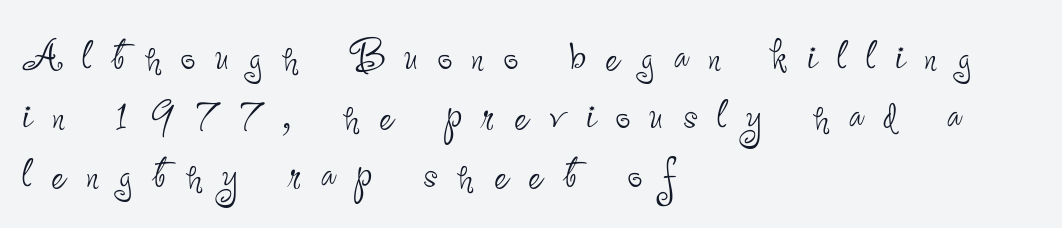
The image shows 52 px thin, condensed sans-serif type; set left-aligned, tight line spacing (1.13x), unusually wide letter spacing (+0.38 em), not underlined; low stroke contrast and a small x-height.
